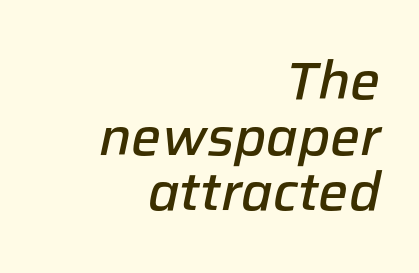
Q: Is the text bold? A: Semi-bold.
Q: Is the text italic (slanted)? A: Yes, it leans right by about 12 degrees.
Q: Is the text underlined? A: No.
Q: How is the paragraph aligned? A: Right-aligned.
Q: Is the spacing between letters normal or unusually wide? A: Normal.
Q: Is the spacing between lines tight, normal or loose? A: Tight.
Q: Width (condensed, normal, or wide)? A: Normal.
Q: Stroke contrast? A: Low.
Q: x-height? A: Medium.
Q: Monospaced? A: No.
